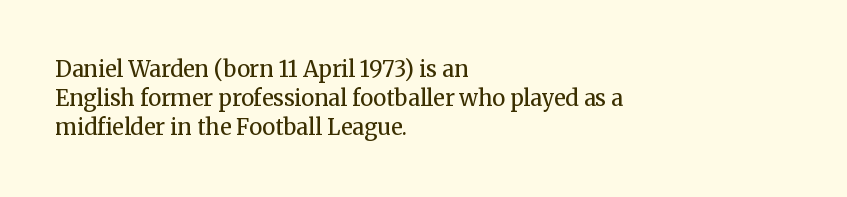
Tall strokes in this sample are plumb rather than angled. The passage shown has conventional tracking throughout. Every row of glyphs begins at an identical x-position on the left. A normal amount of white space separates one row of letters from the next. Type without underlining.
